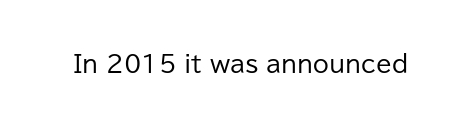
Q: Is the text bold? A: No.
Q: Is the text italic (slanted)? A: No, it is upright.
Q: Is the text underlined? A: No.
Q: Is the spacing between letters normal or unusually wide? A: Normal.
